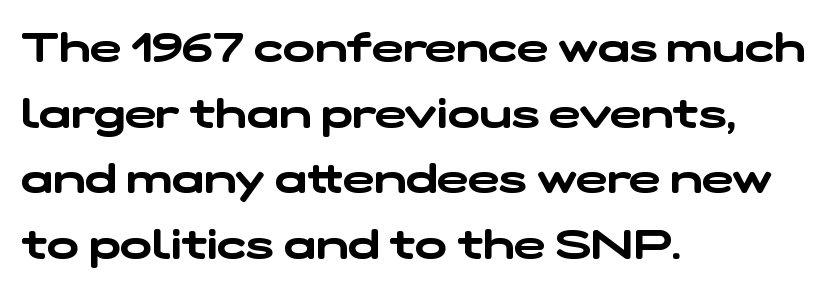
{"serif": "no", "width": "wide", "stroke_contrast": "low", "x_height": "medium", "monospaced": "no", "underline": "no", "align": "left", "line_spacing": "normal", "line_spacing_ratio": 1.56, "letter_spacing": "normal", "letter_spacing_em": 0.0, "glyph_px": 42}
